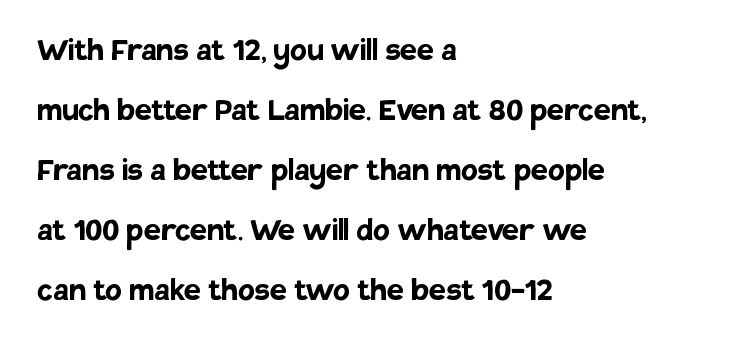
The image shows 38 px semibold sans-serif type, upright; set left-aligned, normal line spacing (1.58x), normal letter spacing, not underlined; low stroke contrast and a large x-height.
